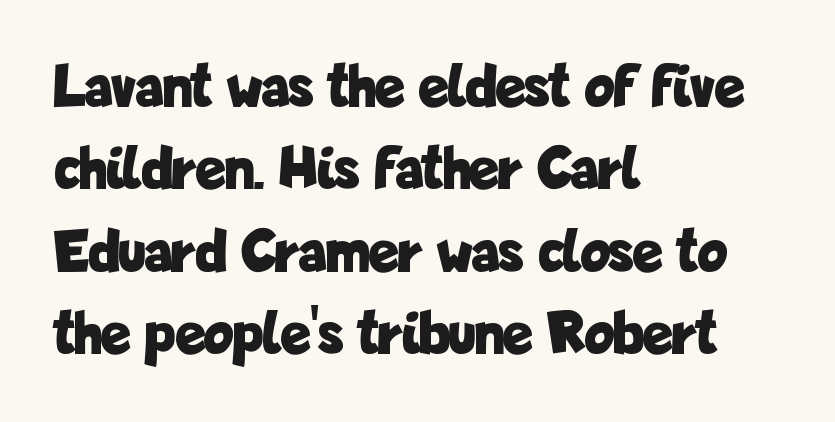
{"serif": "no", "italic": "no", "bold": "yes", "weight": "bold", "width": "condensed", "stroke_contrast": "low", "x_height": "medium", "monospaced": "no", "underline": "no", "align": "left", "line_spacing": "normal", "line_spacing_ratio": 1.33, "letter_spacing": "normal", "letter_spacing_em": 0.0, "glyph_px": 62}
